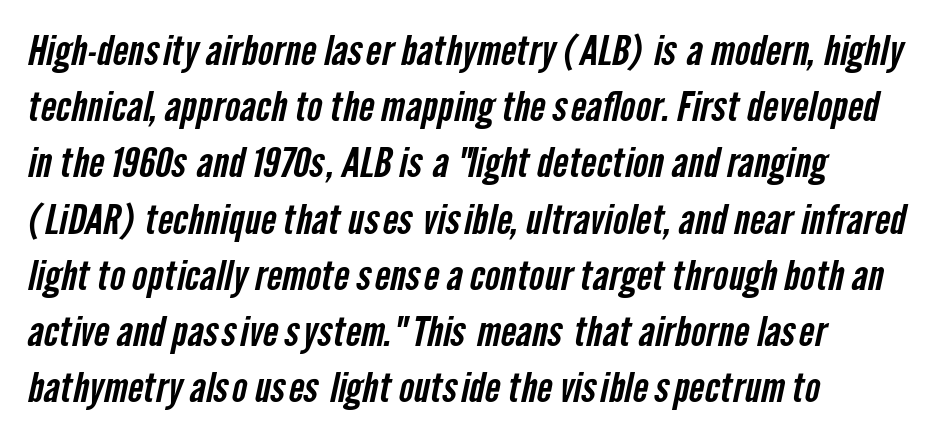
{"serif": "no", "width": "condensed", "stroke_contrast": "low", "x_height": "medium", "monospaced": "no", "underline": "no", "align": "left", "line_spacing": "normal", "line_spacing_ratio": 1.37, "letter_spacing": "normal", "letter_spacing_em": 0.0, "glyph_px": 41}
